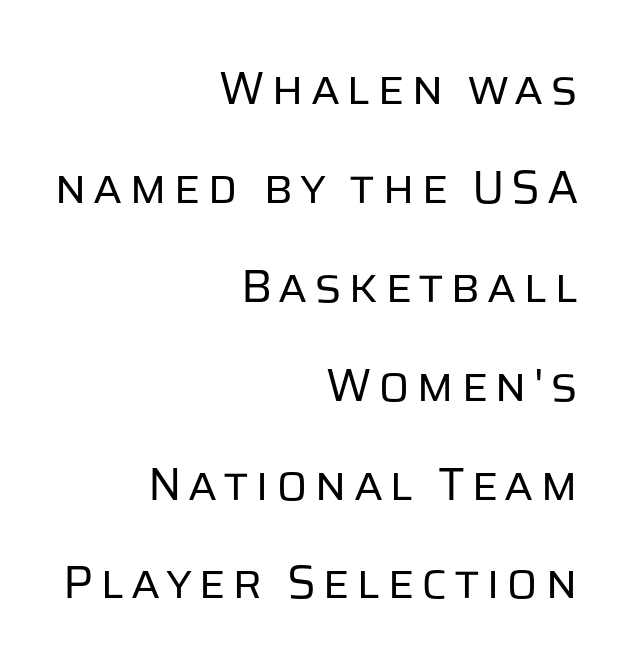
Q: Is the text bold? A: No.
Q: Is the text italic (slanted)? A: No, it is upright.
Q: Is the typeface a serif or a sans-serif typeface? A: Sans-serif.
Q: Is the text underlined? A: No.
Q: How is the paragraph aligned? A: Right-aligned.
Q: Is the spacing between lines tight, normal or loose? A: Loose.
Q: Width (condensed, normal, or wide)? A: Normal.
Q: Stroke contrast? A: Low.
Q: x-height? A: Large.
Q: Monospaced? A: No.
